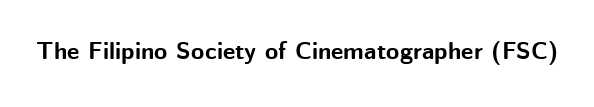
Q: Is the text bold? A: Yes.
Q: Is the text italic (slanted)? A: No, it is upright.
Q: Is the text underlined? A: No.
Q: Is the spacing between letters normal or unusually wide? A: Normal.
